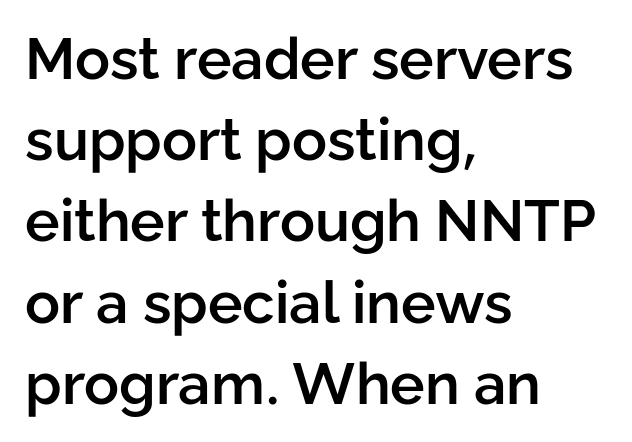
Q: Is the text bold? A: Semi-bold.
Q: Is the text italic (slanted)? A: No, it is upright.
Q: Is the typeface a serif or a sans-serif typeface? A: Sans-serif.
Q: Is the text underlined? A: No.
Q: How is the paragraph aligned? A: Left-aligned.
Q: Is the spacing between letters normal or unusually wide? A: Normal.
Q: Is the spacing between lines tight, normal or loose? A: Normal.
Q: Width (condensed, normal, or wide)? A: Normal.
Q: Stroke contrast? A: Low.
Q: x-height? A: Medium.
Q: Monospaced? A: No.
